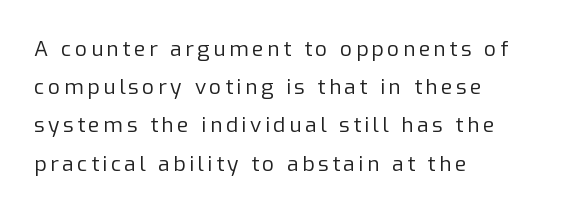
Just letters on the line, the space beneath them empty. Notice how the stems are strictly vertical — no italics here. Which margin do the lines hug? The left one — the right edge is uneven. No chunkiness to these letters — they're not bold.
